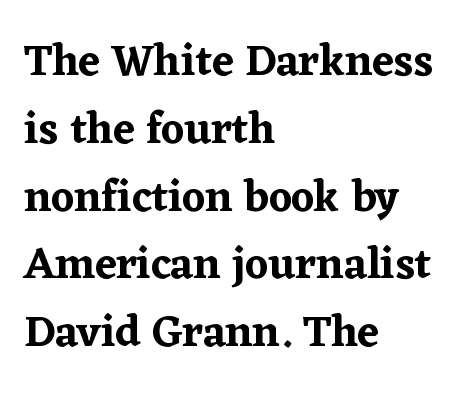
Q: Is the text italic (slanted)? A: No, it is upright.
Q: Is the typeface a serif or a sans-serif typeface? A: Serif.
Q: Is the text underlined? A: No.
Q: How is the paragraph aligned? A: Left-aligned.
Q: Is the spacing between letters normal or unusually wide? A: Normal.
Q: Is the spacing between lines tight, normal or loose? A: Normal.
Q: Width (condensed, normal, or wide)? A: Normal.
Q: Stroke contrast? A: Low.
Q: x-height? A: Medium.
Q: Monospaced? A: No.
